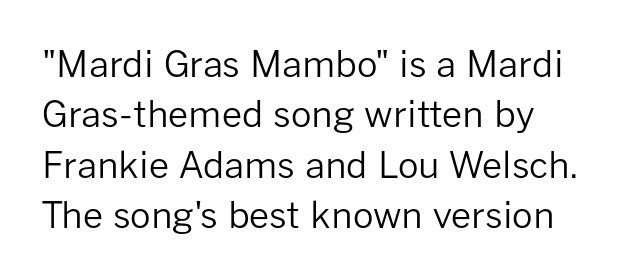
Quick note: interline space is typical. Does the type have serifs? No, each stem ends abruptly. Layout note: lines flush left. Descender tails drop into unmarked territory. Stems and bowls with no extra thickness — not bold. Each letter keeps its own natural width here, so spacing adapts to shape.
